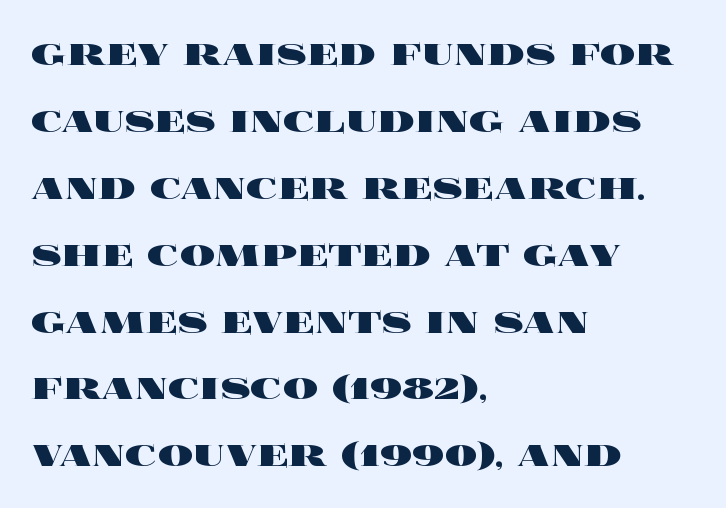
The image shows 44 px heavy, wide type, upright; set left-aligned, normal line spacing (1.52x), normal letter spacing, not underlined; a large x-height.
